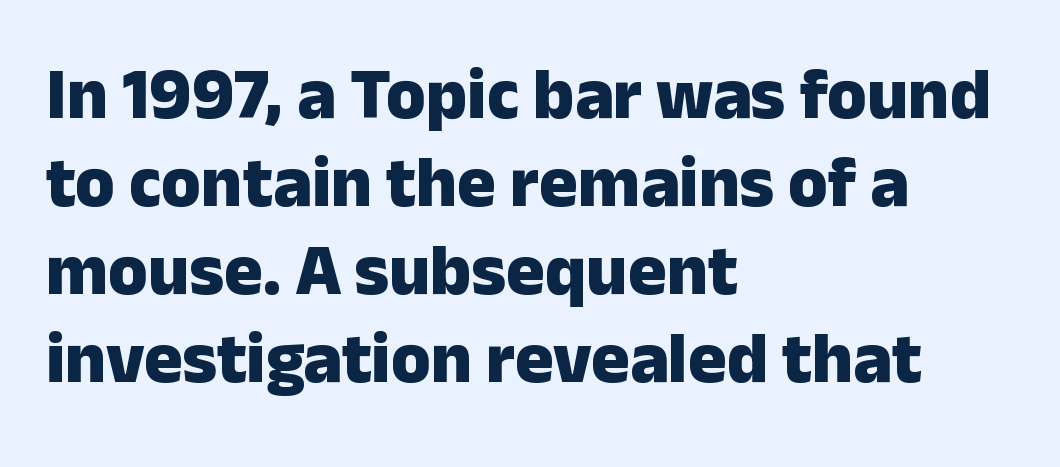
The image shows 72 px heavy sans-serif type, upright; set left-aligned, line spacing 1.22x, normal letter spacing, not underlined; low stroke contrast and a medium x-height.
